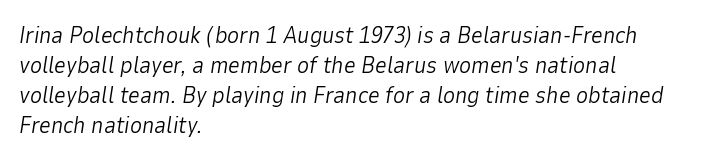
{"italic": "yes", "lean": "right", "slant_degrees": 9, "bold": "no", "underline": "no", "align": "left", "line_spacing": "normal", "line_spacing_ratio": 1.3, "letter_spacing": "normal", "letter_spacing_em": 0.0, "glyph_px": 23}
